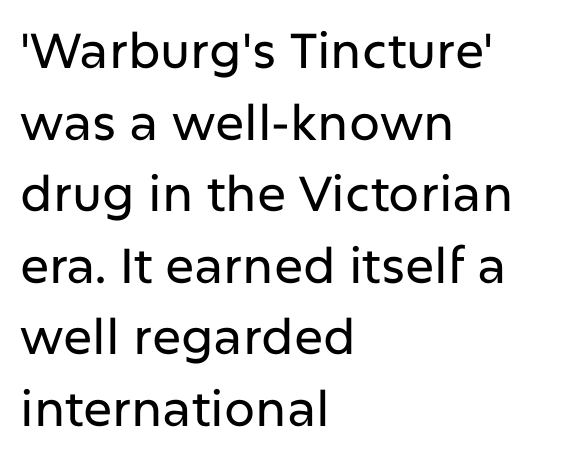
Q: Is the text italic (slanted)? A: No, it is upright.
Q: Is the typeface a serif or a sans-serif typeface? A: Sans-serif.
Q: Is the text underlined? A: No.
Q: How is the paragraph aligned? A: Left-aligned.
Q: Is the spacing between letters normal or unusually wide? A: Normal.
Q: Is the spacing between lines tight, normal or loose? A: Normal.
Q: Width (condensed, normal, or wide)? A: Normal.
Q: Stroke contrast? A: Low.
Q: x-height? A: Medium.
Q: Monospaced? A: No.
